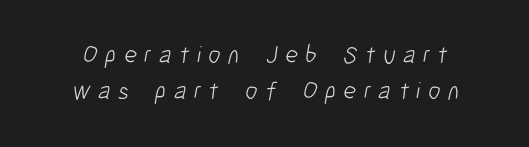
The image shows 25 px text type; set normal line spacing (1.43x), unusually wide letter spacing (+0.3 em), not underlined.
